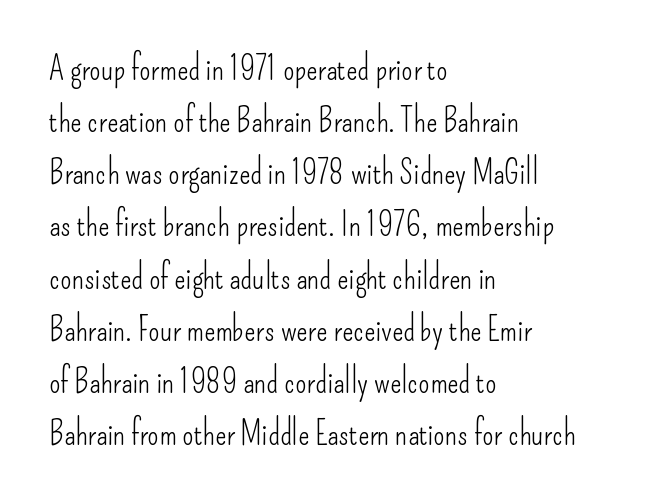
Q: Is the text bold? A: No.
Q: Is the text italic (slanted)? A: No, it is upright.
Q: Is the typeface a serif or a sans-serif typeface? A: Sans-serif.
Q: Is the text underlined? A: No.
Q: How is the paragraph aligned? A: Left-aligned.
Q: Is the spacing between letters normal or unusually wide? A: Normal.
Q: Is the spacing between lines tight, normal or loose? A: Normal.
Q: Width (condensed, normal, or wide)? A: Condensed.
Q: Stroke contrast? A: Low.
Q: x-height? A: Small.
Q: Monospaced? A: No.
